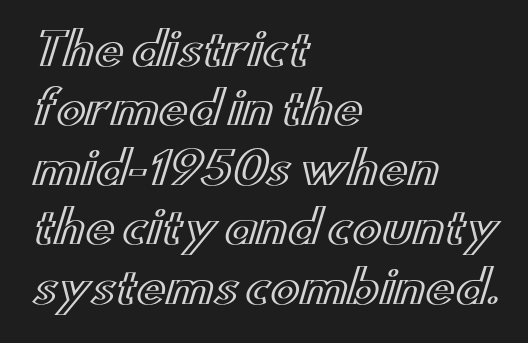
Q: Is the text italic (slanted)? A: Yes.
Q: Is the text underlined? A: No.
Q: How is the paragraph aligned? A: Left-aligned.
Q: Is the spacing between letters normal or unusually wide? A: Normal.
Q: Is the spacing between lines tight, normal or loose? A: Normal.
Q: Width (condensed, normal, or wide)? A: Wide.
Q: x-height? A: Small.
Q: Monospaced? A: No.
